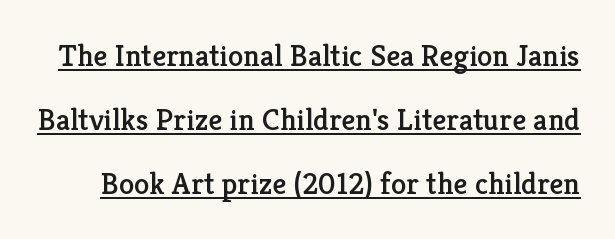
Q: Is the text italic (slanted)? A: No, it is upright.
Q: Is the typeface a serif or a sans-serif typeface? A: Serif.
Q: Is the text underlined? A: Yes.
Q: Is the spacing between letters normal or unusually wide? A: Normal.
Q: Is the spacing between lines tight, normal or loose? A: Loose.
Q: Width (condensed, normal, or wide)? A: Normal.
Q: Stroke contrast? A: Low.
Q: x-height? A: Medium.
Q: Monospaced? A: No.
